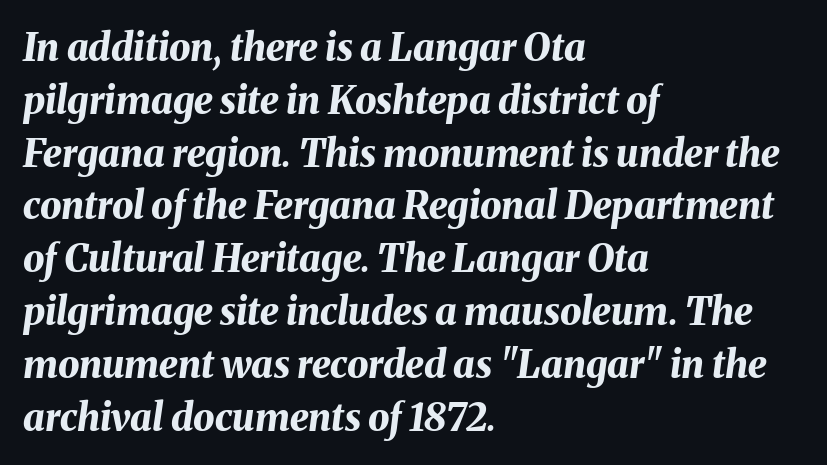
Do the characters align in a grid? No, the font is proportional. A typesetter would call this leading conventional body-copy spacing. Lines of text with bare space underneath. Yep, that's italic — everything's leaning. Default kerning and tracking; the words read as compact shapes.
